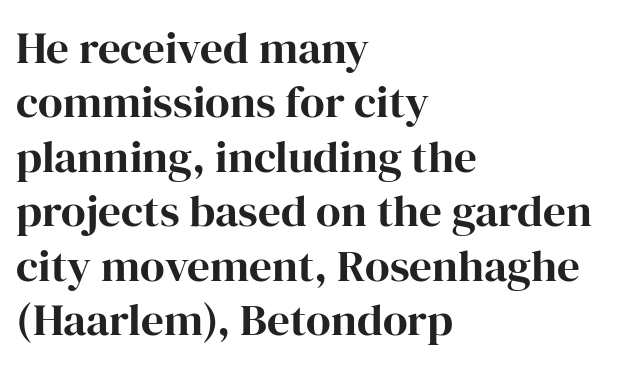
Character widths vary here, with narrow letters taking less room than wide ones. The passage is arranged the way most books set body copy — flush left. Inter-character spacing is left at the font's built-in metrics. The designer went with a serif here, giving each stem small feet. The glyphs are unaccompanied by any horizontal stroke below them. Italic? Not at all — the glyphs are vertical.
